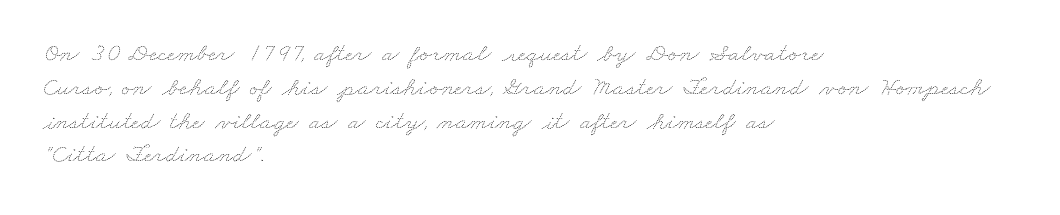
Q: Is the text bold? A: No.
Q: Is the text underlined? A: No.
Q: How is the paragraph aligned? A: Left-aligned.
Q: Is the spacing between letters normal or unusually wide? A: Normal.
Q: Is the spacing between lines tight, normal or loose? A: Normal.
